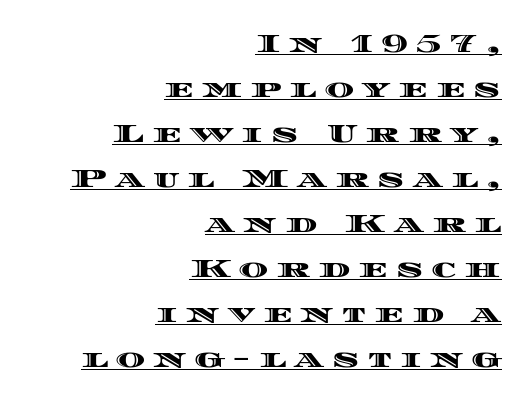
The image shows 25 px text type, upright; set right-aligned, line spacing 1.8x, unusually wide letter spacing (+0.33 em), underlined.
